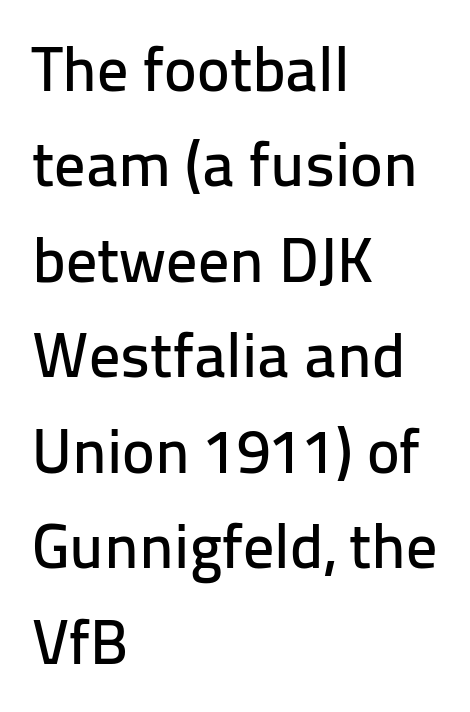
Q: Is the text italic (slanted)? A: No, it is upright.
Q: Is the typeface a serif or a sans-serif typeface? A: Sans-serif.
Q: Is the text underlined? A: No.
Q: How is the paragraph aligned? A: Left-aligned.
Q: Is the spacing between letters normal or unusually wide? A: Normal.
Q: Is the spacing between lines tight, normal or loose? A: Normal.
Q: Width (condensed, normal, or wide)? A: Normal.
Q: Stroke contrast? A: Low.
Q: x-height? A: Medium.
Q: Monospaced? A: No.
